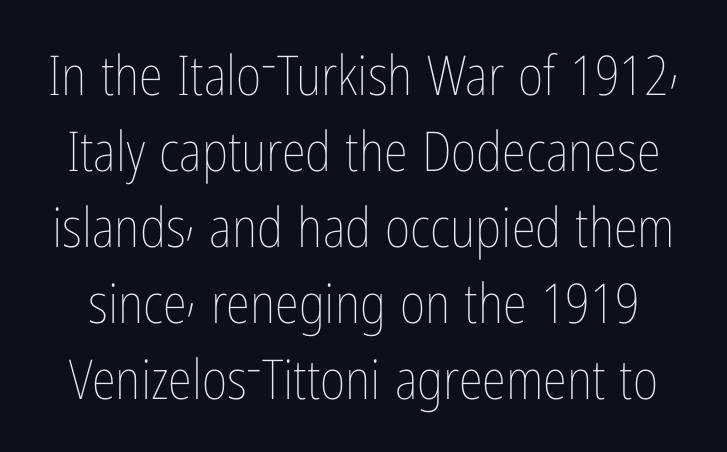
The image shows 55 px thin, condensed type, upright; set normal line spacing (1.38x), normal letter spacing, not underlined; low stroke contrast and a medium x-height.
